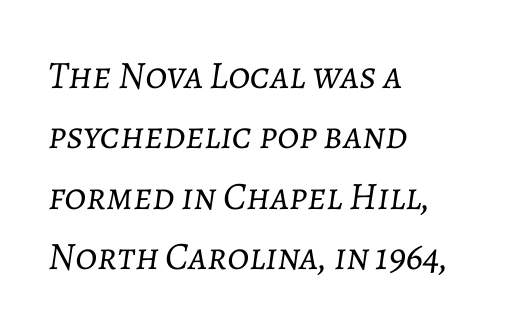
Left-aligned paragraph, ragged on the right. The whole block is typeset with a tilt. These lines sit exactly where default settings would place them. Descender tails drop into unmarked territory.
